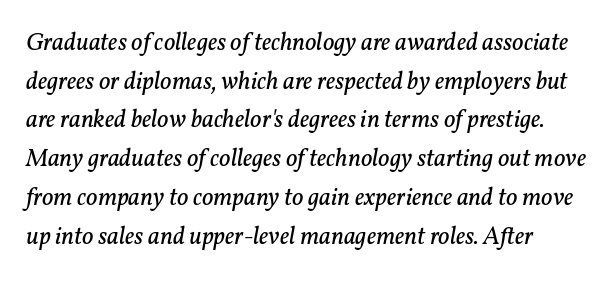
No extra tracking has been applied to these lines. The font sits on the lighter half of the weight spectrum, regular included. Leading matches the norm, producing a regular column. Does the lettering tilt? It does — this is italic. The strip under each line holds only bare page.
